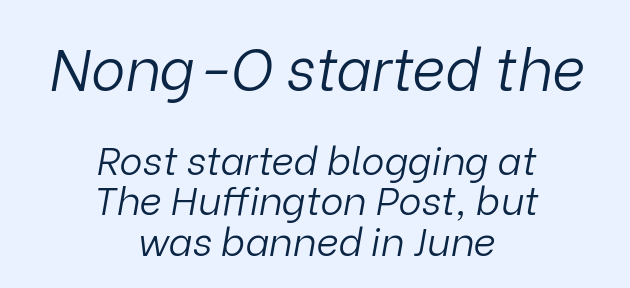
The typesetting does not lean heavy: it is not bold. Each letter keeps its own natural width here, so spacing adapts to shape. Block one is the big one; block two sits smaller underneath. There is no visible air inserted between adjacent glyphs. The text block is weighted toward neither margin, spreading evenly from the middle. Words float on clear page, feet unadorned.
